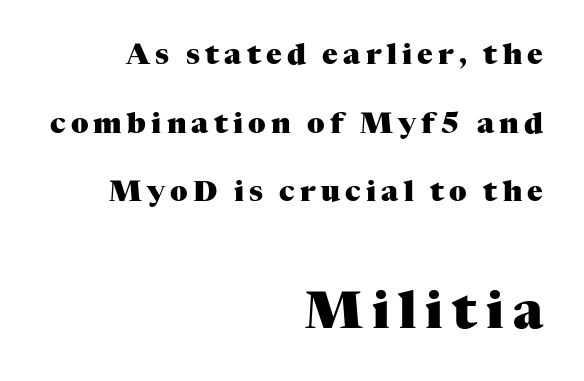
Descender tails drop into unmarked territory. I'd call this a serif setting — the letters wear small feet. Do the characters align in a grid? No, the font is proportional. Is the block centered? No — it sits flush against the right margin. A student would notice the bottom passage is typeset larger than what precedes it. On the weight axis this lands at bold, roughly 700.
